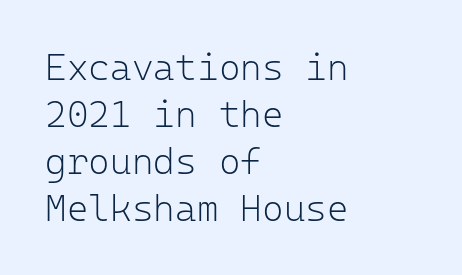
The image shows 37 px light sans-serif type, upright, monospaced; set left-aligned, normal line spacing (1.27x), normal letter spacing, not underlined; low stroke contrast and a medium x-height.
